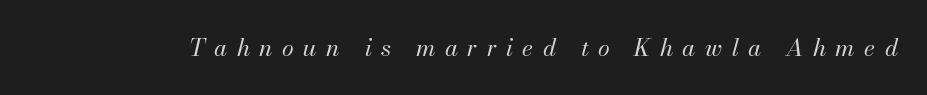
{"italic": "yes", "lean": "right", "slant_degrees": 13, "bold": "no", "underline": "no", "letter_spacing": "wide", "letter_spacing_em": 0.39, "glyph_px": 24}
